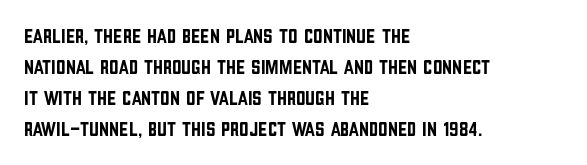
The image shows 21 px text type, upright; set left-aligned, normal line spacing (1.47x), normal letter spacing, not underlined.
